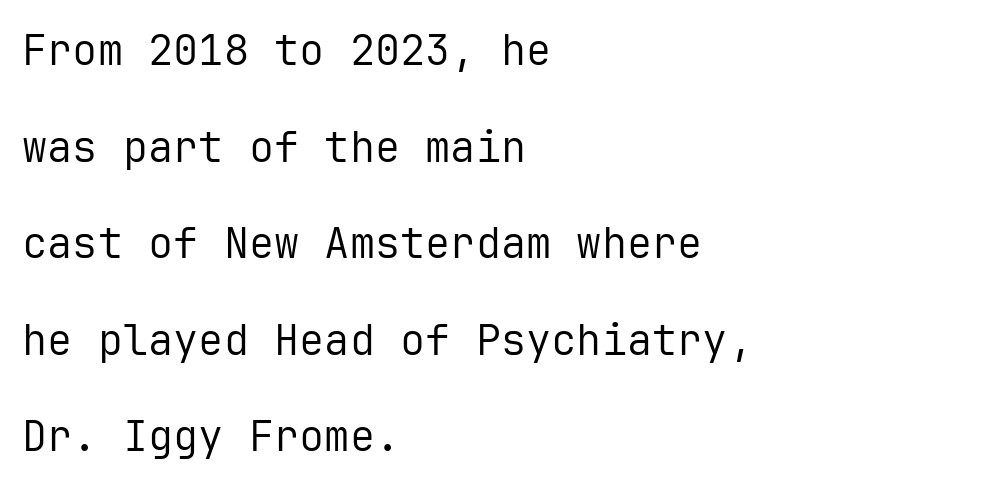
Visually the block forms a straight wall on the left and a jagged coastline on the right. You can tell from the bare stems that sans-serif type was used. The passage shown is typed in a monospace face where columns stay perfectly aligned. Posture: upright roman.
